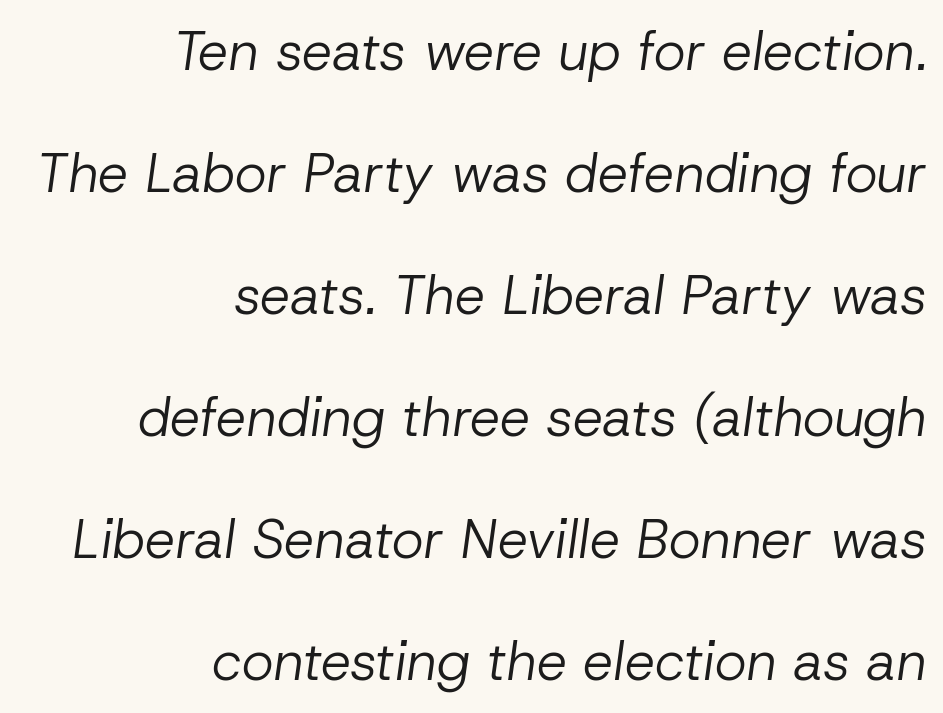
The image shows 54 px regular-weight type, italic (leaning right); set right-aligned, loose line spacing (2.26x), normal letter spacing, not underlined; low stroke contrast and a medium x-height.
